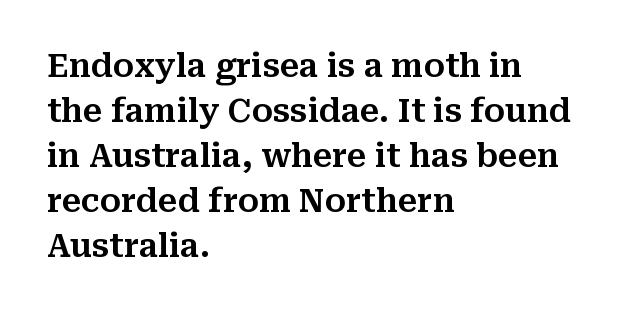
The image shows 32 px serif type, upright; set left-aligned, normal line spacing (1.41x), normal letter spacing, not underlined; medium stroke contrast and a medium x-height.
